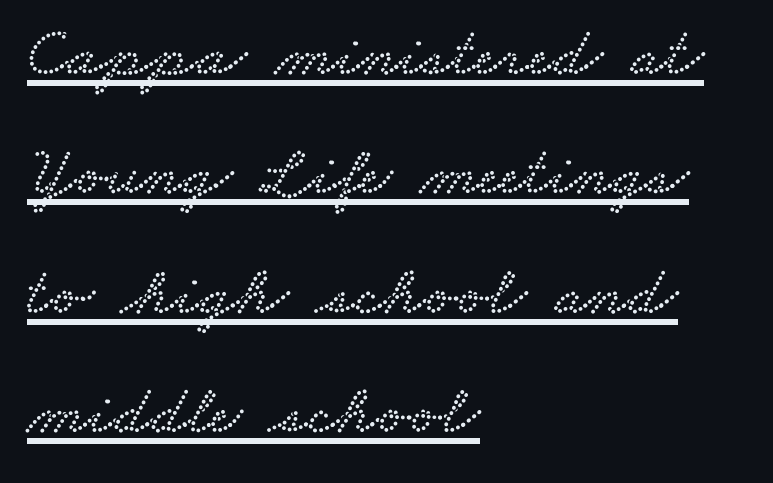
The image shows 69 px wide serif type; set left-aligned, line spacing 1.73x, normal letter spacing, underlined; low stroke contrast and a small x-height.
